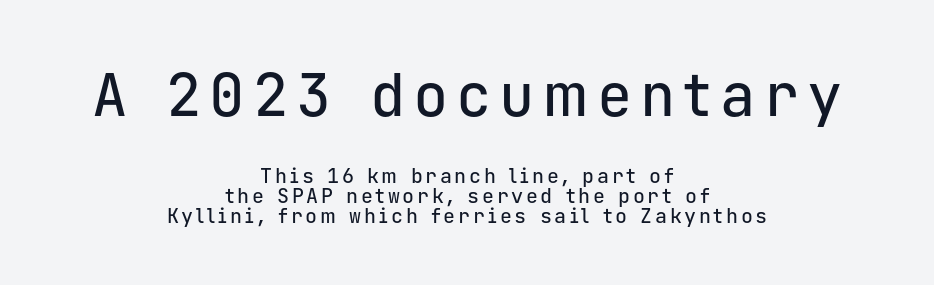
Q: Is the text italic (slanted)? A: No, it is upright.
Q: Is the typeface a serif or a sans-serif typeface? A: Sans-serif.
Q: Is the text underlined? A: No.
Q: How is the paragraph aligned? A: Centered.
Q: Is the spacing between lines tight, normal or loose? A: Tight.
Q: Which block of text is set in a larger size, the first (top) or the second (bottom)? A: The first (top) one.
Q: Width (condensed, normal, or wide)? A: Normal.
Q: Stroke contrast? A: Low.
Q: x-height? A: Medium.
Q: Monospaced? A: Yes.
